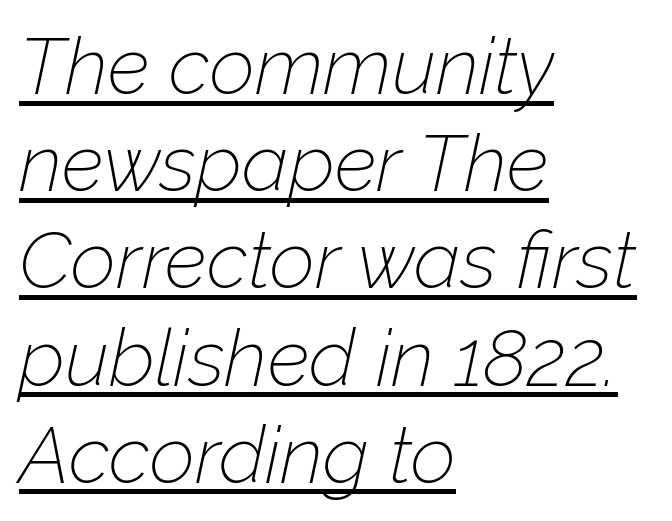
Q: Is the text bold? A: No.
Q: Is the text italic (slanted)? A: Yes, it leans right by about 12 degrees.
Q: Is the text underlined? A: Yes.
Q: How is the paragraph aligned? A: Left-aligned.
Q: Is the spacing between letters normal or unusually wide? A: Normal.
Q: Width (condensed, normal, or wide)? A: Normal.
Q: Stroke contrast? A: Low.
Q: x-height? A: Medium.
Q: Monospaced? A: No.
